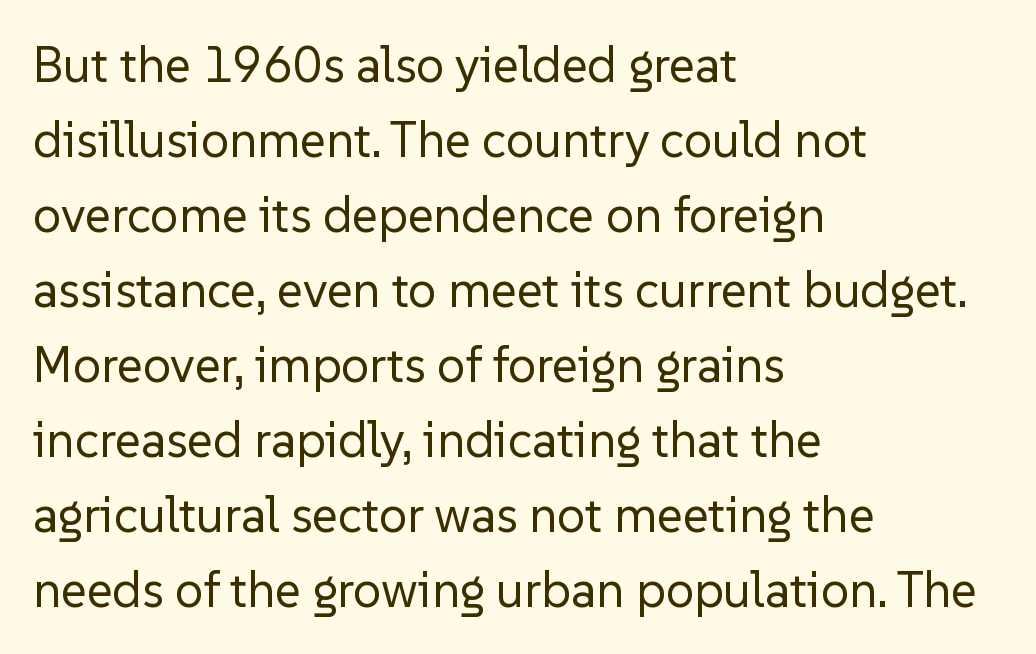
The image shows 50 px regular-weight sans-serif type, upright; set left-aligned, normal line spacing (1.5x), normal letter spacing, not underlined; low stroke contrast and a medium x-height.
